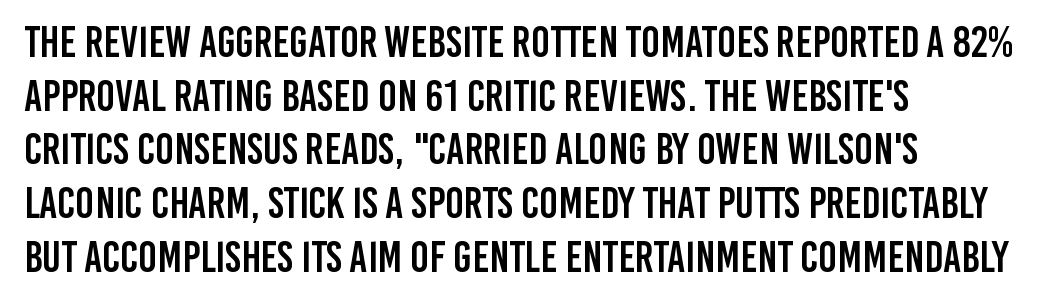
The image shows 44 px condensed sans-serif type, upright; set left-aligned, line spacing 1.22x, normal letter spacing, not underlined; low stroke contrast and a large x-height.
